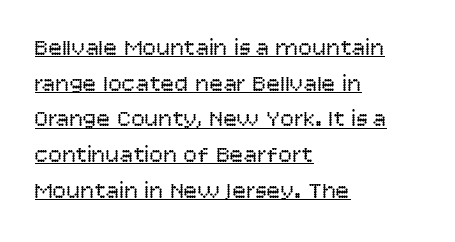
Q: Is the text bold? A: No.
Q: Is the text italic (slanted)? A: No, it is upright.
Q: Is the text underlined? A: Yes.
Q: How is the paragraph aligned? A: Left-aligned.
Q: Is the spacing between letters normal or unusually wide? A: Normal.
Q: Is the spacing between lines tight, normal or loose? A: Normal.
